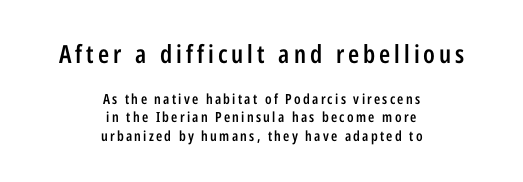
The image shows 25 px text type, upright; set centered, normal line spacing (1.32x), not underlined; the first (top) block is 1.79x larger.
